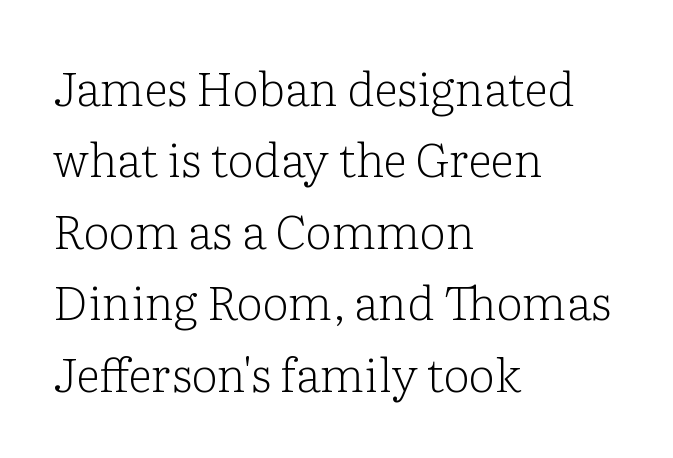
The image shows 47 px light serif type, upright; set left-aligned, normal line spacing (1.52x), normal letter spacing, not underlined; low stroke contrast and a medium x-height.
